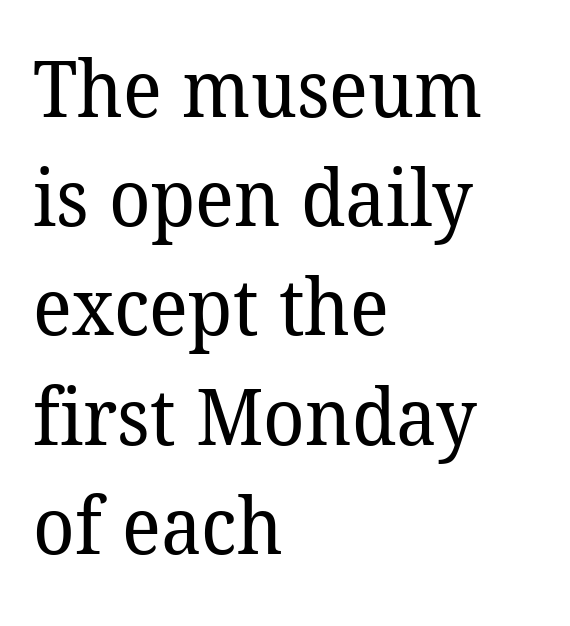
The image shows 78 px regular-weight serif type; set left-aligned, normal line spacing (1.4x), normal letter spacing, not underlined; low stroke contrast and a medium x-height.
